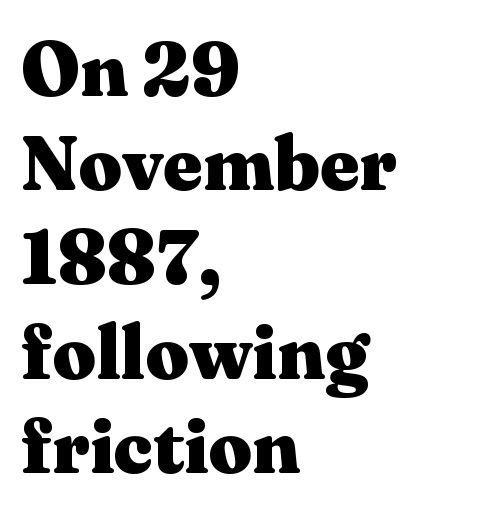
The line texture is even and compact thanks to regular tracking. Has an underline been added? It has not. This is the regular roman posture of the typeface. Letterform terminals end in serifs throughout the passage.
